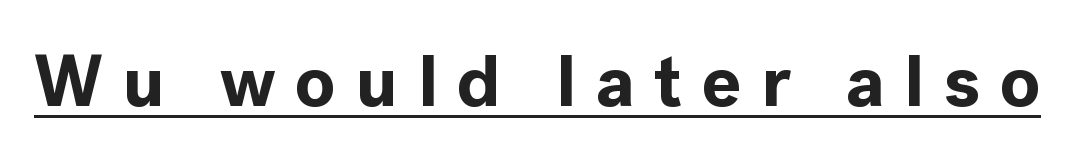
A baseline rule has been typeset under these characters. Note: no serifs on the glyphs. Every character sits straight up, as roman type does. Weight: bold. Short note: letters widely spaced. The letters advance in unequal steps, a hallmark of proportional type.
